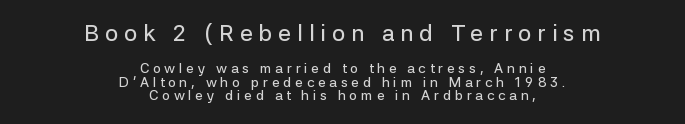
Q: Is the text italic (slanted)? A: No, it is upright.
Q: Is the text underlined? A: No.
Q: How is the paragraph aligned? A: Centered.
Q: Is the spacing between letters normal or unusually wide? A: Unusually wide.
Q: Is the spacing between lines tight, normal or loose? A: Tight.
Q: Which block of text is set in a larger size, the first (top) or the second (bottom)? A: The first (top) one.
